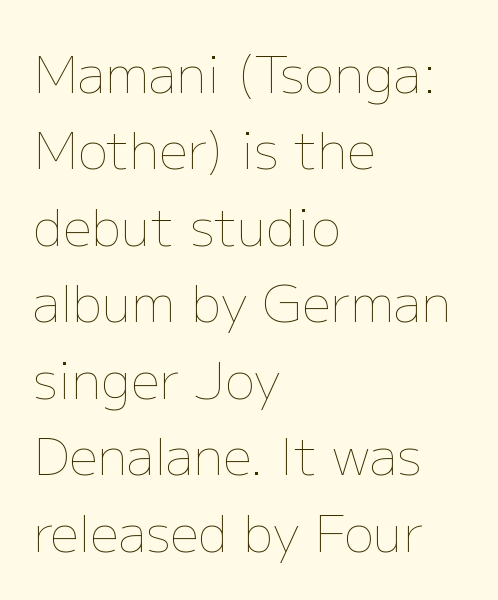
Q: Is the text bold? A: No.
Q: Is the text italic (slanted)? A: No, it is upright.
Q: Is the text underlined? A: No.
Q: How is the paragraph aligned? A: Left-aligned.
Q: Is the spacing between letters normal or unusually wide? A: Normal.
Q: Is the spacing between lines tight, normal or loose? A: Normal.
Q: Width (condensed, normal, or wide)? A: Normal.
Q: Stroke contrast? A: Low.
Q: x-height? A: Medium.
Q: Monospaced? A: No.
